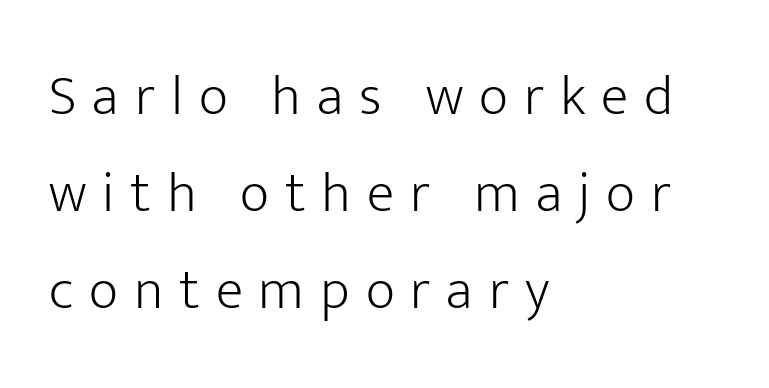
The strip under each line holds only bare page. The lines sit at an ordinary, default distance from one another. A sans-serif font was chosen for this passage. The ragged edge is on the right, which tells us the setting is flush left. The axis of the letterforms is exactly vertical. This sample has the flowing, uneven cadence of proportional lettering.
